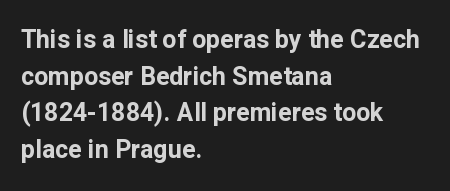
{"italic": "no", "bold": "yes", "underline": "no", "align": "left", "line_spacing": "normal", "line_spacing_ratio": 1.47, "letter_spacing": "normal", "letter_spacing_em": 0.0, "glyph_px": 25}
